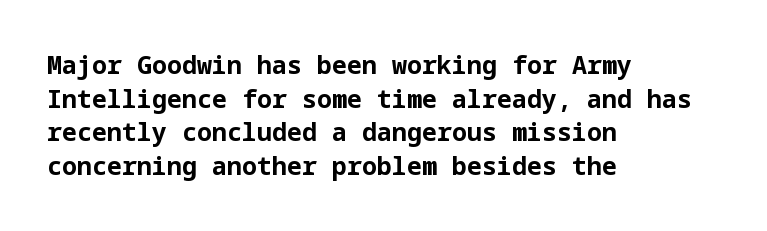
{"italic": "no", "bold": "yes", "underline": "no", "align": "left", "line_spacing": "normal", "line_spacing_ratio": 1.35, "letter_spacing": "normal", "letter_spacing_em": 0.0, "glyph_px": 25}
